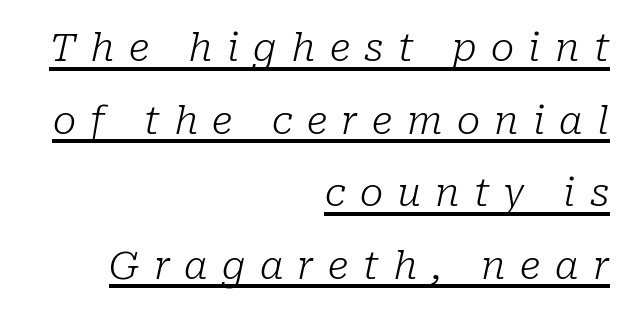
The image shows 39 px light serif type, italic (leaning right); set right-aligned, line spacing 1.86x, unusually wide letter spacing (+0.37 em), underlined; low stroke contrast and a medium x-height.
